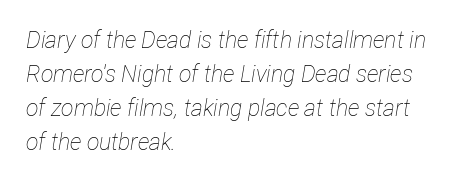
{"italic": "yes", "lean": "right", "slant_degrees": 12, "bold": "no", "underline": "no", "align": "left", "line_spacing": "normal", "line_spacing_ratio": 1.48, "letter_spacing": "normal", "letter_spacing_em": 0.0, "glyph_px": 23}
